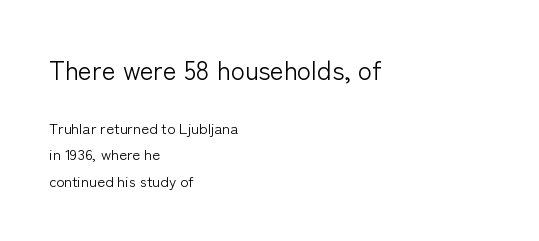
Q: Is the text bold? A: No.
Q: Is the text italic (slanted)? A: No, it is upright.
Q: Is the text underlined? A: No.
Q: How is the paragraph aligned? A: Left-aligned.
Q: Is the spacing between letters normal or unusually wide? A: Normal.
Q: Which block of text is set in a larger size, the first (top) or the second (bottom)? A: The first (top) one.
